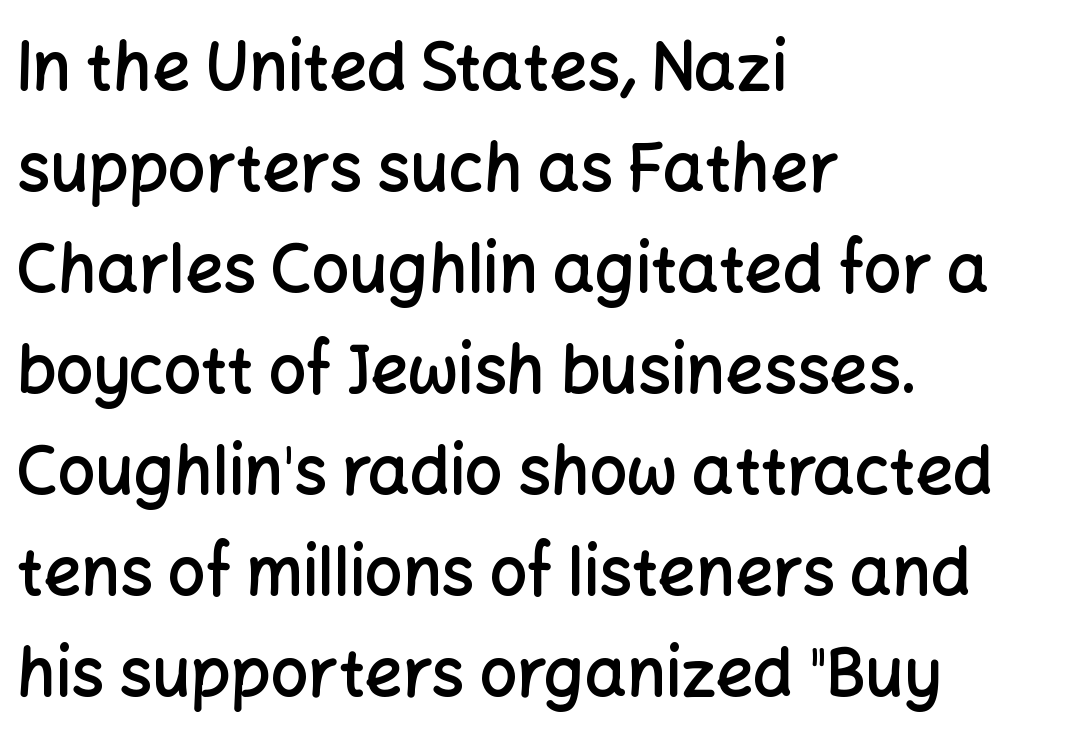
What stands out about the letter spacing? Nothing — it is the standard amount. Each letter keeps its own natural width here, so spacing adapts to shape. What weight is shown? A semibold, between regular and bold. Posture: vertical. How would I describe the line gaps? Plain and ordinary. Line beginnings align vertically; line endings do not.
